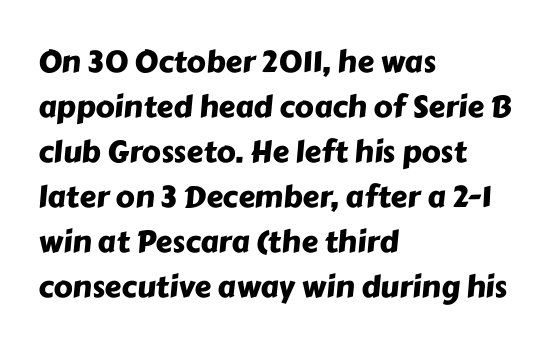
{"serif": "no", "width": "normal", "stroke_contrast": "low", "x_height": "medium", "monospaced": "no", "underline": "no", "align": "left", "line_spacing": "normal", "line_spacing_ratio": 1.5, "letter_spacing": "normal", "letter_spacing_em": 0.0, "glyph_px": 30}
